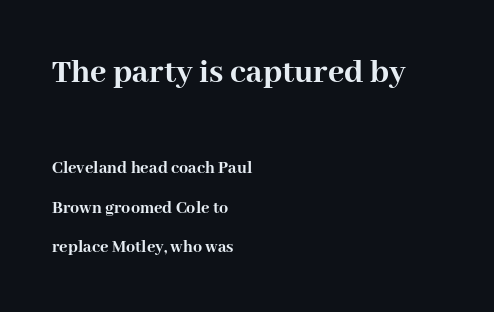
Q: Is the text bold? A: Yes.
Q: Is the text italic (slanted)? A: No, it is upright.
Q: Is the typeface a serif or a sans-serif typeface? A: Serif.
Q: Is the text underlined? A: No.
Q: How is the paragraph aligned? A: Left-aligned.
Q: Is the spacing between letters normal or unusually wide? A: Normal.
Q: Is the spacing between lines tight, normal or loose? A: Loose.
Q: Which block of text is set in a larger size, the first (top) or the second (bottom)? A: The first (top) one.
Q: Width (condensed, normal, or wide)? A: Normal.
Q: Stroke contrast? A: High.
Q: x-height? A: Medium.
Q: Monospaced? A: No.
